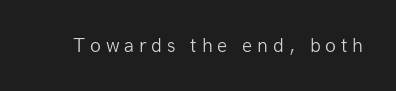
The image shows 20 px text type, upright; set unusually wide letter spacing (+0.24 em), not underlined.
